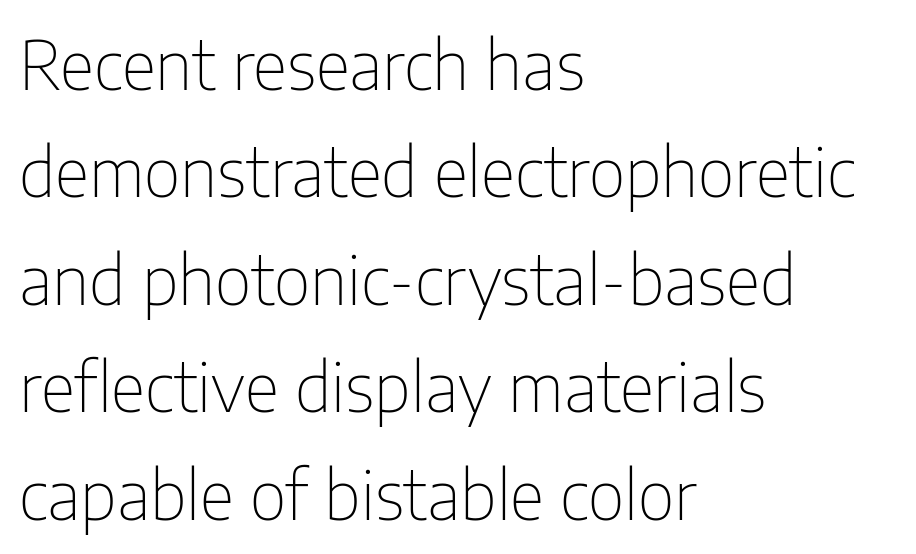
The area under the type is left untouched. This is the regular roman posture of the typeface. The horizontal fit of the characters is conventional and even. The rendering uses natural spacing where letterforms have individual widths. Compared with a centered layout, this one pins lines to the left instead.
